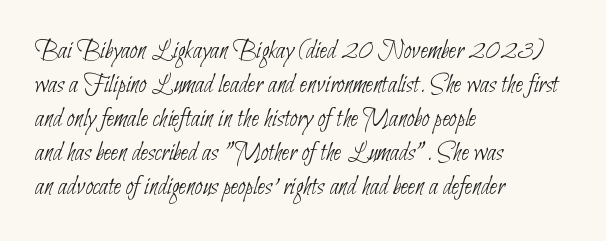
The lines sit at an ordinary, default distance from one another. Nothing heavy about these letters — not bold at all. Underlining? Definitely not there. Left-aligned paragraph, ragged on the right.
